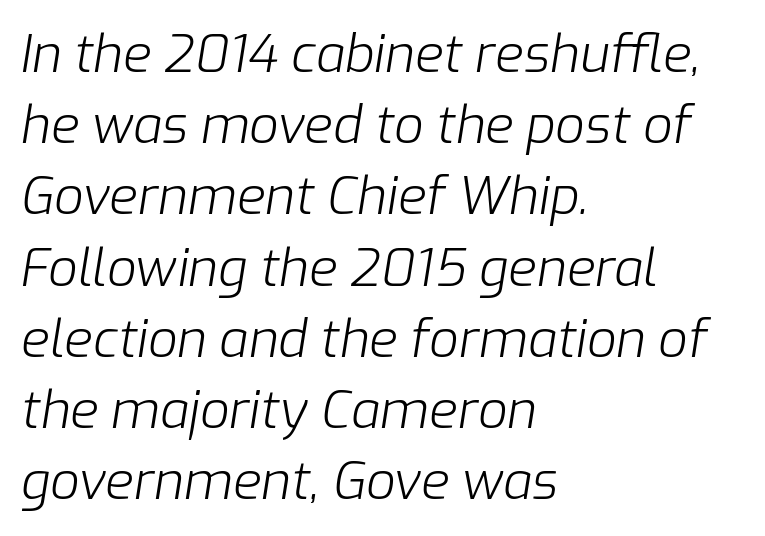
Q: Is the text bold? A: No.
Q: Is the text italic (slanted)? A: Yes, it leans right by about 9 degrees.
Q: Is the text underlined? A: No.
Q: How is the paragraph aligned? A: Left-aligned.
Q: Is the spacing between letters normal or unusually wide? A: Normal.
Q: Is the spacing between lines tight, normal or loose? A: Normal.
Q: Width (condensed, normal, or wide)? A: Normal.
Q: Stroke contrast? A: Low.
Q: x-height? A: Medium.
Q: Monospaced? A: No.
